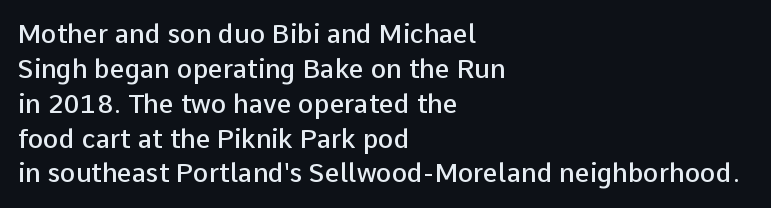
{"italic": "no", "bold": "semi", "underline": "no", "align": "left", "line_spacing": "normal", "line_spacing_ratio": 1.34, "letter_spacing": "normal", "letter_spacing_em": 0.0, "glyph_px": 26}
